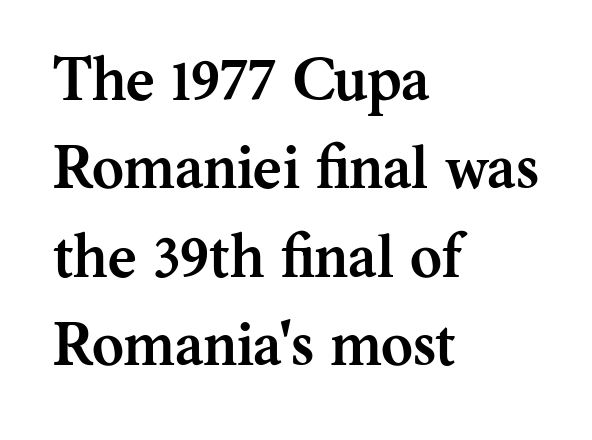
The image shows 61 px semibold serif type, upright; set left-aligned, normal line spacing (1.45x), normal letter spacing, not underlined; medium stroke contrast and a medium x-height.
